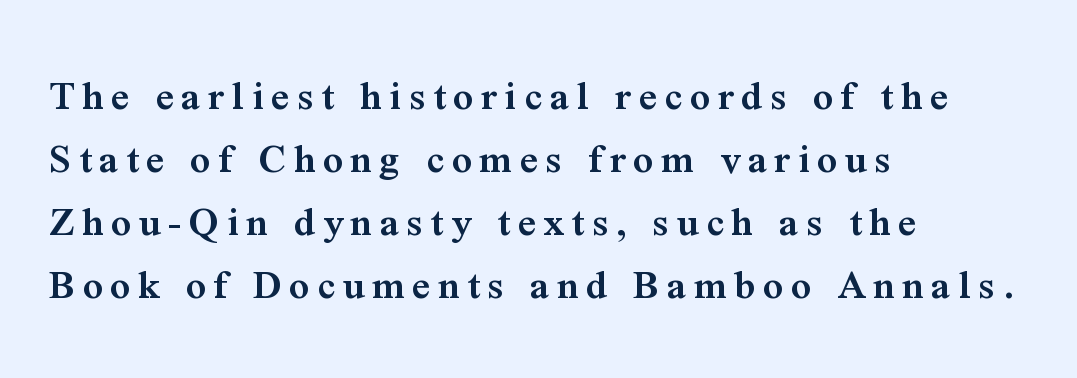
Semibold letterforms, between regular and bold. Visually the block forms a straight wall on the left and a jagged coastline on the right. Do the characters align in a grid? No, the font is proportional. The vertical gap from one line to the next is medium.
